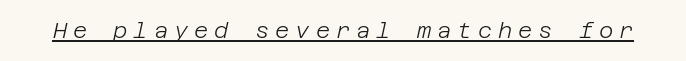
The image shows 22 px text type, italic (leaning right); set unusually wide letter spacing (+0.27 em), underlined.
